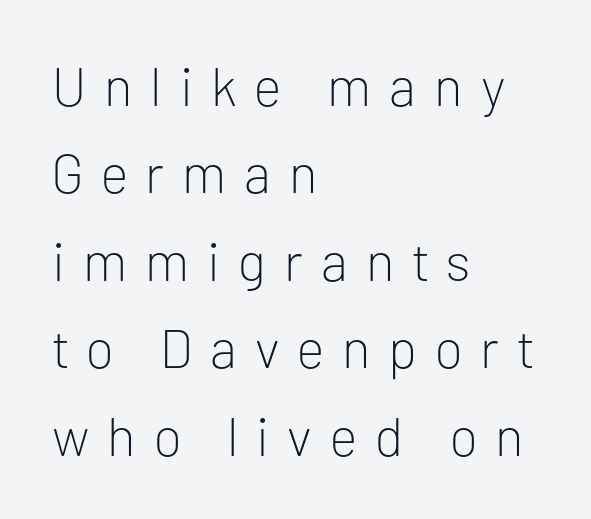
Q: Is the text bold? A: No.
Q: Is the text italic (slanted)? A: No, it is upright.
Q: Is the typeface a serif or a sans-serif typeface? A: Sans-serif.
Q: Is the text underlined? A: No.
Q: How is the paragraph aligned? A: Left-aligned.
Q: Is the spacing between letters normal or unusually wide? A: Unusually wide.
Q: Is the spacing between lines tight, normal or loose? A: Normal.
Q: Width (condensed, normal, or wide)? A: Normal.
Q: Stroke contrast? A: Low.
Q: x-height? A: Medium.
Q: Monospaced? A: No.
